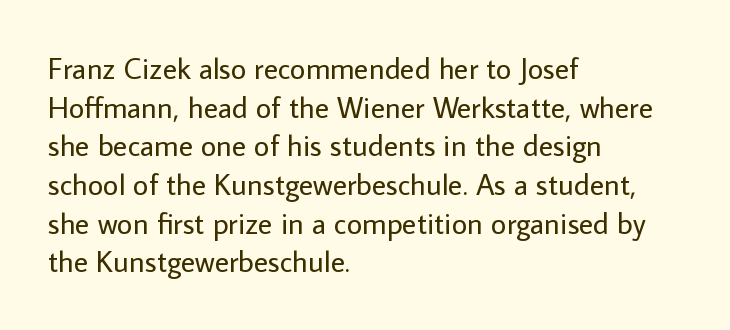
{"serif": "no", "italic": "no", "bold": "no", "weight": "regular", "width": "normal", "stroke_contrast": "low", "x_height": "medium", "monospaced": "no", "underline": "no", "align": "left", "line_spacing": "normal", "line_spacing_ratio": 1.29, "letter_spacing": "normal", "letter_spacing_em": 0.0, "glyph_px": 30}
